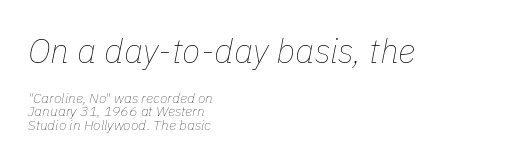
{"italic": "yes", "lean": "right", "slant_degrees": 11, "bold": "no", "weight": "thin", "width": "normal", "stroke_contrast": "low", "x_height": "medium", "monospaced": "no", "underline": "no", "align": "left", "line_spacing": "tight", "line_spacing_ratio": 0.96, "letter_spacing": "normal", "letter_spacing_em": 0.0, "larger_block": "first", "size_ratio": 2.43, "glyph_px": 34}
